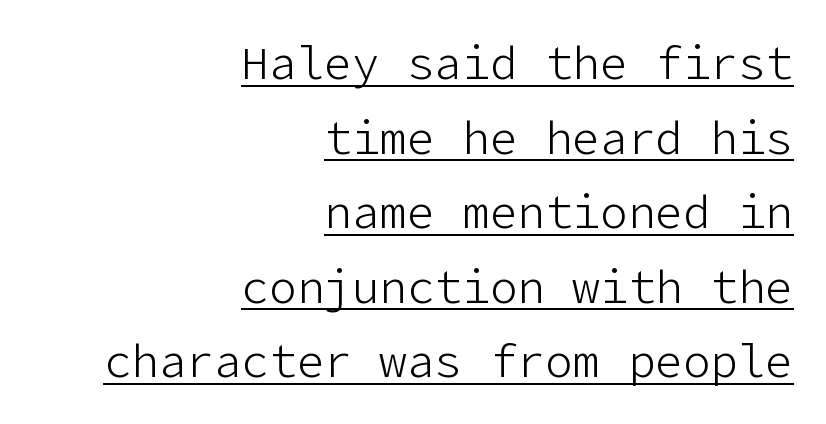
All the whitespace from short lines collects on the left. Vertical stems look standard width or narrower in stroke. Check the space under the baseline: a stroke is drawn there. Each word holds together tightly as a unit, with standard inter-letter gaps. Letterform terminals end flat and unadorned throughout the passage.
